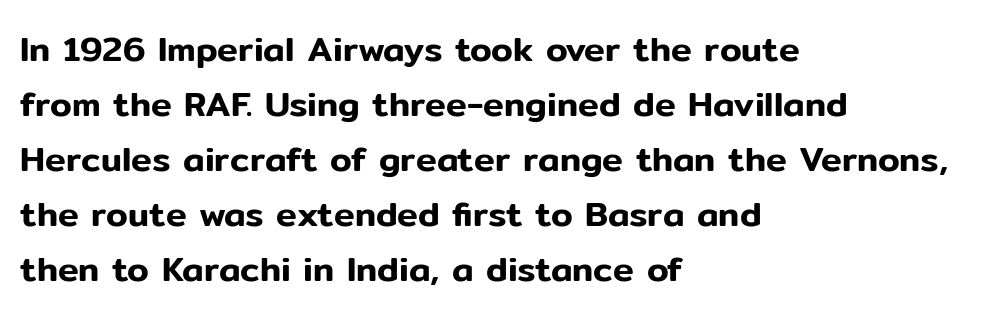
Q: Is the text italic (slanted)? A: No, it is upright.
Q: Is the typeface a serif or a sans-serif typeface? A: Sans-serif.
Q: Is the text underlined? A: No.
Q: How is the paragraph aligned? A: Left-aligned.
Q: Is the spacing between letters normal or unusually wide? A: Normal.
Q: Is the spacing between lines tight, normal or loose? A: Normal.
Q: Width (condensed, normal, or wide)? A: Normal.
Q: Stroke contrast? A: Low.
Q: x-height? A: Medium.
Q: Monospaced? A: No.
